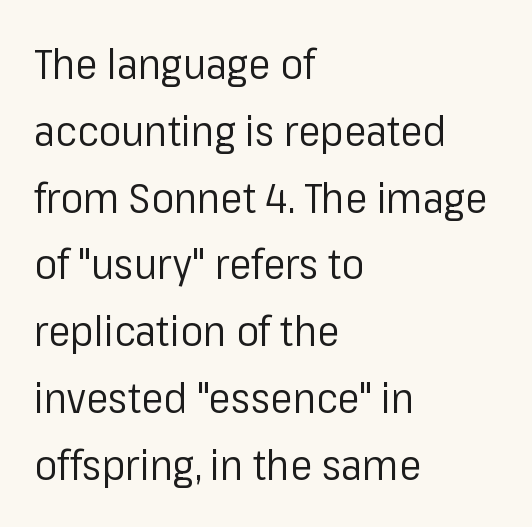
Q: Is the text bold? A: No.
Q: Is the text italic (slanted)? A: No, it is upright.
Q: Is the typeface a serif or a sans-serif typeface? A: Sans-serif.
Q: Is the text underlined? A: No.
Q: How is the paragraph aligned? A: Left-aligned.
Q: Is the spacing between letters normal or unusually wide? A: Normal.
Q: Is the spacing between lines tight, normal or loose? A: Normal.
Q: Width (condensed, normal, or wide)? A: Normal.
Q: Stroke contrast? A: Low.
Q: x-height? A: Medium.
Q: Monospaced? A: No.
